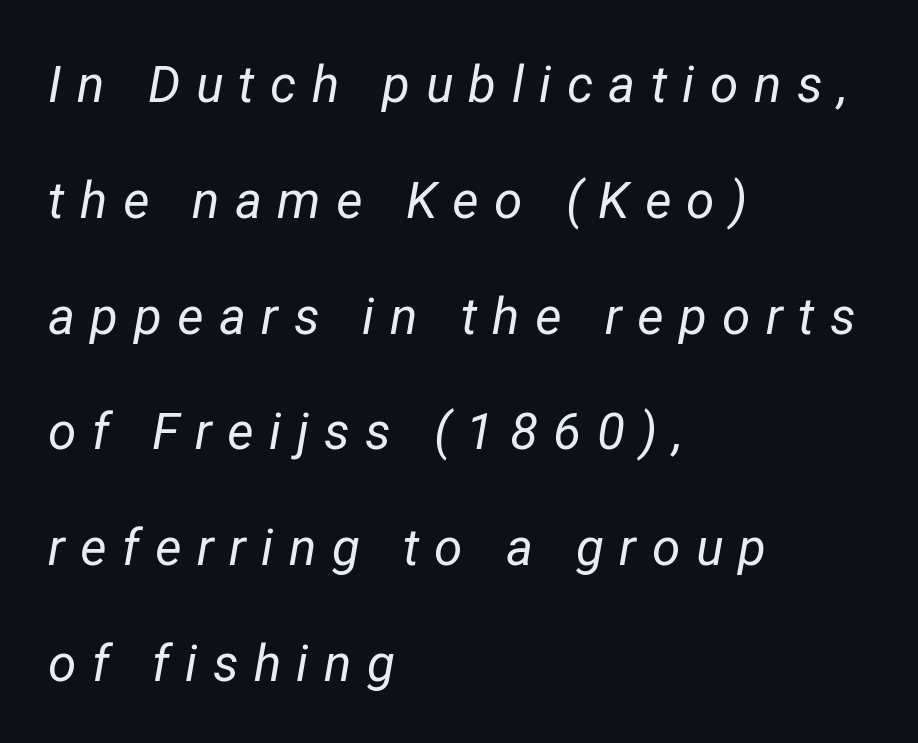
Q: Is the text bold? A: No.
Q: Is the text italic (slanted)? A: Yes, it leans right by about 12 degrees.
Q: Is the text underlined? A: No.
Q: How is the paragraph aligned? A: Left-aligned.
Q: Is the spacing between letters normal or unusually wide? A: Unusually wide.
Q: Is the spacing between lines tight, normal or loose? A: Loose.
Q: Width (condensed, normal, or wide)? A: Normal.
Q: Stroke contrast? A: Low.
Q: x-height? A: Medium.
Q: Monospaced? A: No.
